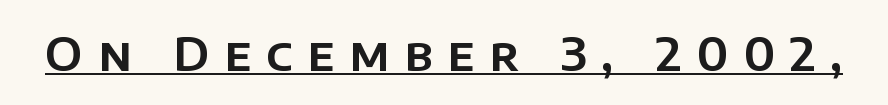
Q: Is the text italic (slanted)? A: No, it is upright.
Q: Is the typeface a serif or a sans-serif typeface? A: Sans-serif.
Q: Is the text underlined? A: Yes.
Q: Is the spacing between letters normal or unusually wide? A: Unusually wide.
Q: Width (condensed, normal, or wide)? A: Normal.
Q: Stroke contrast? A: Low.
Q: x-height? A: Large.
Q: Monospaced? A: No.
